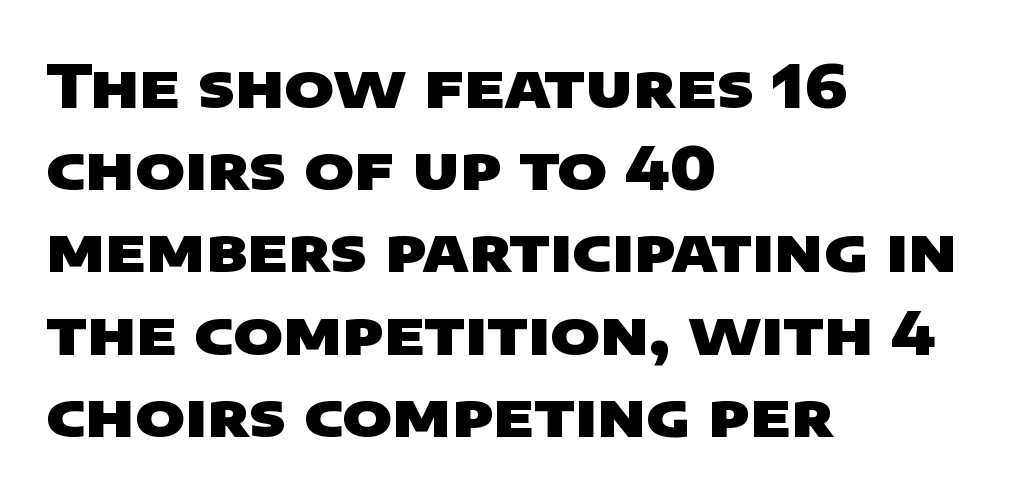
The image shows 60 px heavy, wide sans-serif type; set left-aligned, normal line spacing (1.37x), normal letter spacing, not underlined; low stroke contrast and a large x-height.
